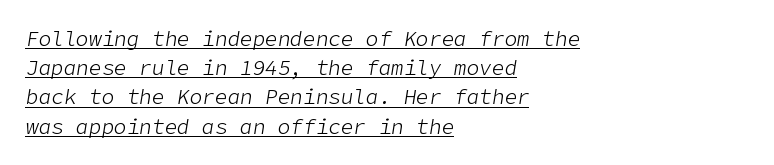
The image shows 21 px text type, italic (leaning right); set left-aligned, normal line spacing (1.39x), normal letter spacing, underlined.
